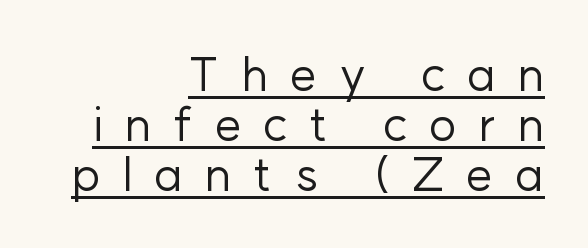
A continuous stroke trails under the words, as in a hyperlink. The type family on display is of the sans-serif kind. Notice how the passage keeps a crisp vertical edge on the right only. The passage shown is not bold in any degree. Looks like regular typesetting: each glyph gets only the width it needs.
